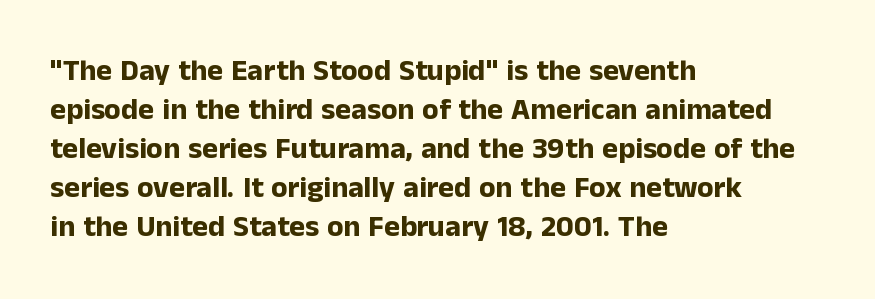
Q: Is the text bold? A: Yes.
Q: Is the text italic (slanted)? A: No, it is upright.
Q: Is the typeface a serif or a sans-serif typeface? A: Sans-serif.
Q: Is the text underlined? A: No.
Q: How is the paragraph aligned? A: Left-aligned.
Q: Is the spacing between letters normal or unusually wide? A: Normal.
Q: Is the spacing between lines tight, normal or loose? A: Normal.
Q: Width (condensed, normal, or wide)? A: Normal.
Q: Stroke contrast? A: Low.
Q: x-height? A: Medium.
Q: Monospaced? A: No.
